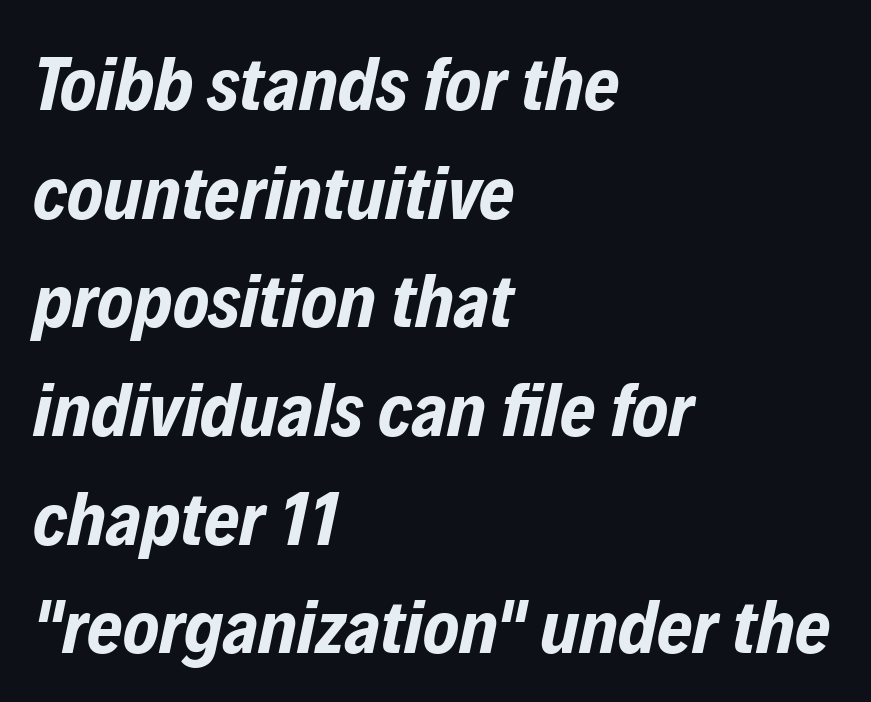
{"italic": "yes", "lean": "right", "slant_degrees": 12, "bold": "yes", "weight": "bold", "width": "condensed", "stroke_contrast": "low", "x_height": "medium", "monospaced": "no", "underline": "no", "align": "left", "line_spacing": "normal", "line_spacing_ratio": 1.43, "letter_spacing": "normal", "letter_spacing_em": 0.0, "glyph_px": 76}
